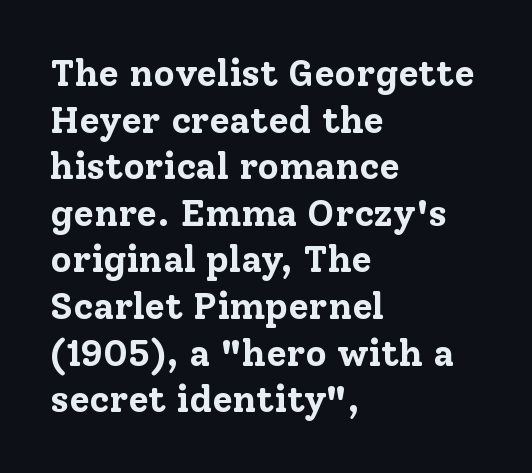
Strokes here are thick enough to call this a true bold. Only glyphs here, with clear space below each row. This sample uses an upright cut, with every glyph sitting square on the baseline. The face used here is proportionally spaced, like ordinary book or web type. Compared with a centered layout, this one pins lines to the left instead. The block of text has a typical density, with ordinary space between rows.
